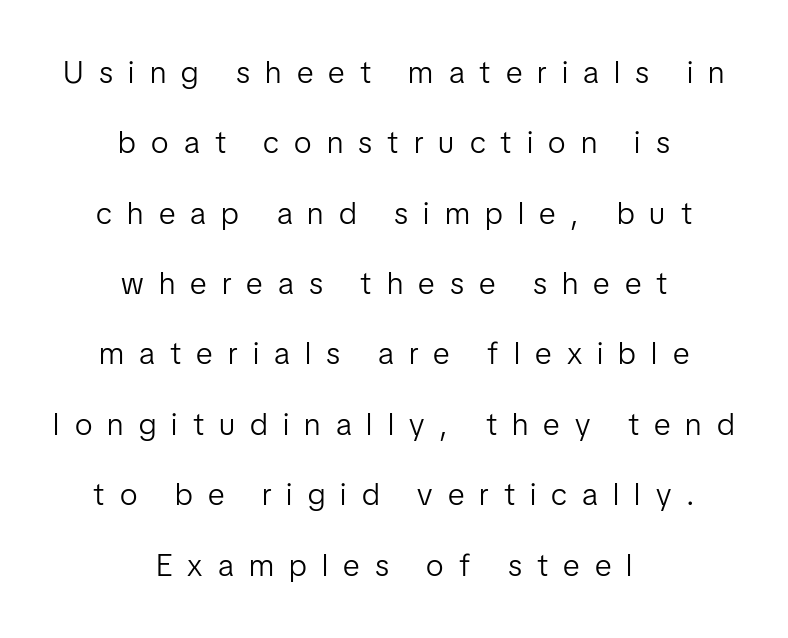
Q: Is the text bold? A: No.
Q: Is the text italic (slanted)? A: No, it is upright.
Q: Is the typeface a serif or a sans-serif typeface? A: Sans-serif.
Q: Is the text underlined? A: No.
Q: How is the paragraph aligned? A: Centered.
Q: Is the spacing between letters normal or unusually wide? A: Unusually wide.
Q: Is the spacing between lines tight, normal or loose? A: Loose.
Q: Width (condensed, normal, or wide)? A: Normal.
Q: Stroke contrast? A: Low.
Q: x-height? A: Medium.
Q: Monospaced? A: No.
